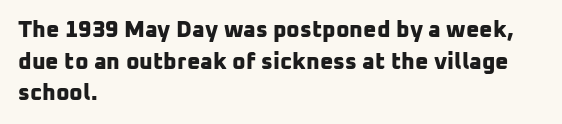
{"bold": "yes", "underline": "no", "align": "left", "line_spacing": "normal", "line_spacing_ratio": 1.38, "letter_spacing": "normal", "letter_spacing_em": 0.0, "glyph_px": 23}
